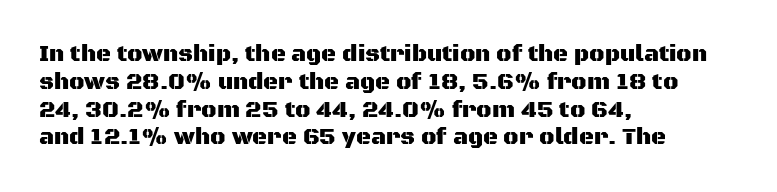
Q: Is the text italic (slanted)? A: No, it is upright.
Q: Is the text underlined? A: No.
Q: How is the paragraph aligned? A: Left-aligned.
Q: Is the spacing between letters normal or unusually wide? A: Normal.
